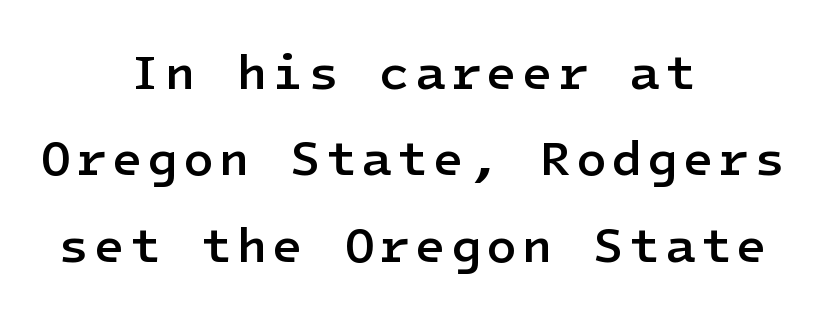
Underlining? Definitely not there. These lines are centered, leaving both edges ragged. Note: no serifs on the glyphs. Unlike italic type, these characters show no tilt at all. On the weight axis this lands at semibold, roughly 600.
